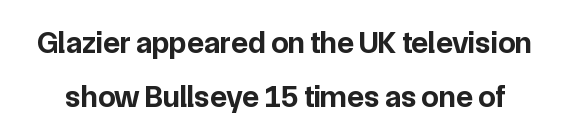
The glyphs have the mass of a bold cut. Descenders are the only things crossing below the line. Do the letters lean? They stand straight. Words appear dense and cohesive because spacing is normal.
